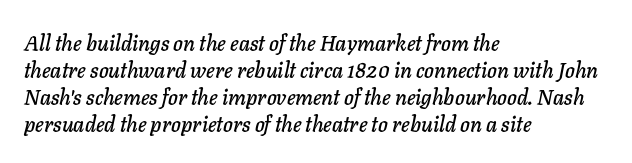
{"italic": "yes", "lean": "right", "slant_degrees": 11, "underline": "no", "align": "left", "line_spacing": "normal", "line_spacing_ratio": 1.28, "letter_spacing": "normal", "letter_spacing_em": 0.0, "glyph_px": 21}
